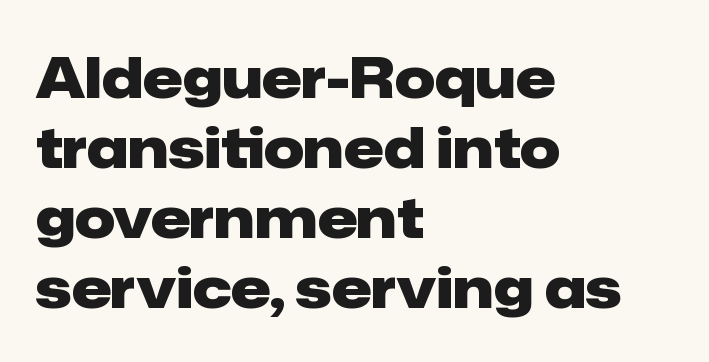
Q: Is the text bold? A: Yes.
Q: Is the text italic (slanted)? A: No, it is upright.
Q: Is the typeface a serif or a sans-serif typeface? A: Sans-serif.
Q: Is the text underlined? A: No.
Q: How is the paragraph aligned? A: Left-aligned.
Q: Is the spacing between letters normal or unusually wide? A: Normal.
Q: Is the spacing between lines tight, normal or loose? A: Normal.
Q: Width (condensed, normal, or wide)? A: Normal.
Q: Stroke contrast? A: Low.
Q: x-height? A: Medium.
Q: Monospaced? A: No.
